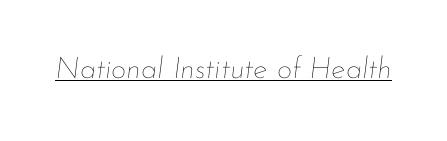
Q: Is the text bold? A: No.
Q: Is the text italic (slanted)? A: Yes, it leans right by about 7 degrees.
Q: Is the text underlined? A: Yes.
Q: Is the spacing between letters normal or unusually wide? A: Normal.
Q: Width (condensed, normal, or wide)? A: Normal.
Q: Stroke contrast? A: Low.
Q: x-height? A: Small.
Q: Monospaced? A: No.
